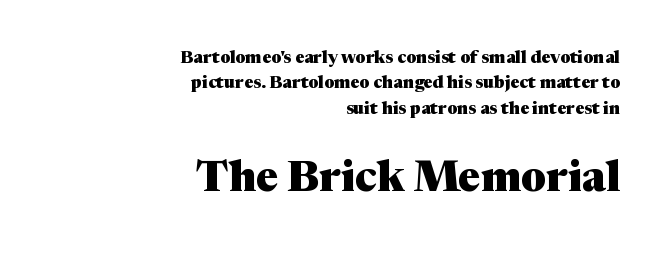
Q: Is the text bold? A: Yes.
Q: Is the text italic (slanted)? A: No, it is upright.
Q: Is the typeface a serif or a sans-serif typeface? A: Serif.
Q: Is the text underlined? A: No.
Q: How is the paragraph aligned? A: Right-aligned.
Q: Is the spacing between letters normal or unusually wide? A: Normal.
Q: Is the spacing between lines tight, normal or loose? A: Normal.
Q: Which block of text is set in a larger size, the first (top) or the second (bottom)? A: The second (bottom) one.
Q: Width (condensed, normal, or wide)? A: Normal.
Q: Stroke contrast? A: Medium.
Q: x-height? A: Medium.
Q: Monospaced? A: No.
